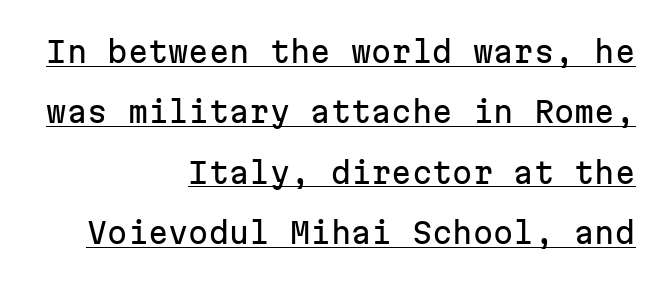
The image shows 29 px sans-serif type, upright, monospaced; set right-aligned, loose line spacing (2.08x), normal letter spacing, underlined; low stroke contrast and a medium x-height.
